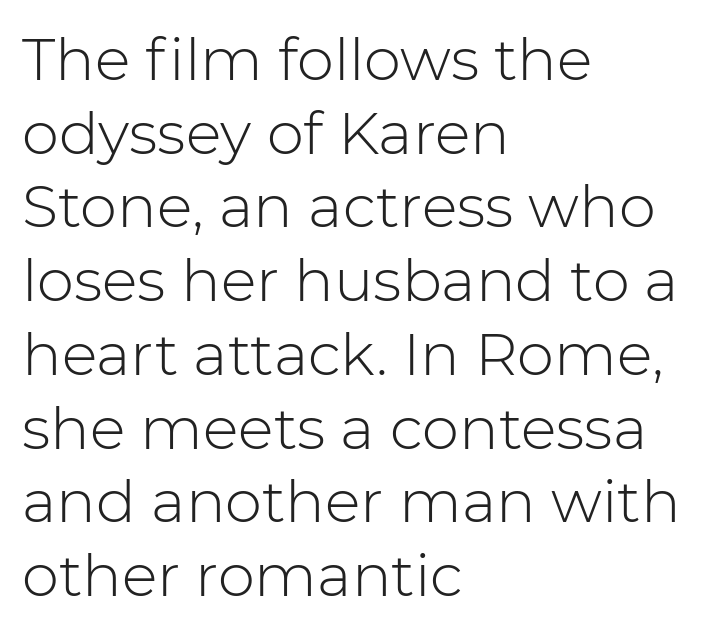
The image shows 59 px light sans-serif type, upright; set left-aligned, normal line spacing (1.25x), normal letter spacing, not underlined; low stroke contrast and a medium x-height.
